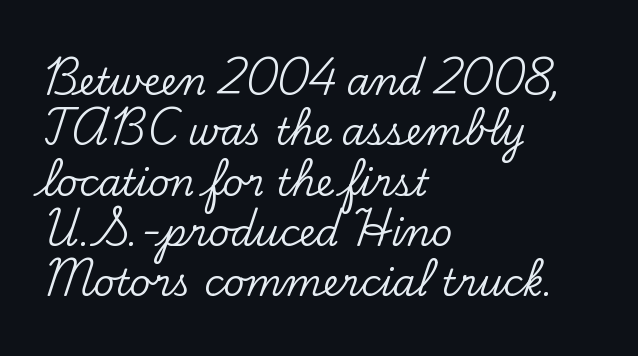
Q: Is the text italic (slanted)? A: Yes.
Q: Is the typeface a serif or a sans-serif typeface? A: Serif.
Q: Is the text underlined? A: No.
Q: How is the paragraph aligned? A: Left-aligned.
Q: Is the spacing between letters normal or unusually wide? A: Normal.
Q: Is the spacing between lines tight, normal or loose? A: Normal.
Q: Width (condensed, normal, or wide)? A: Normal.
Q: Stroke contrast? A: Low.
Q: x-height? A: Small.
Q: Monospaced? A: No.
